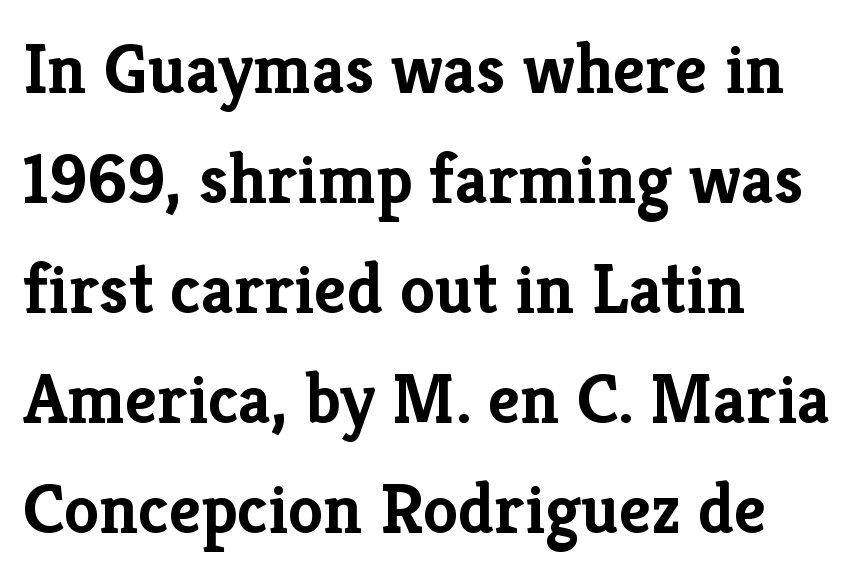
The image shows 71 px semibold serif type, upright; set left-aligned, normal line spacing (1.55x), normal letter spacing, not underlined; low stroke contrast and a medium x-height.
